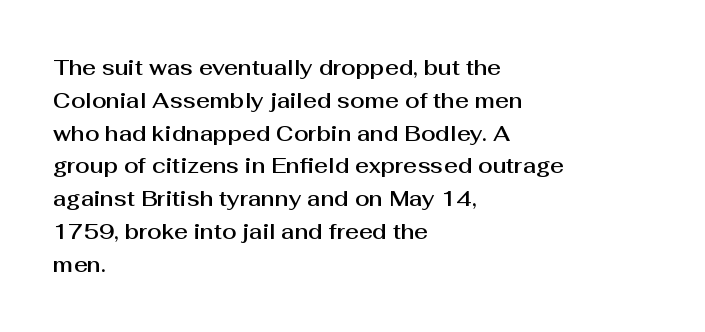
Q: Is the text italic (slanted)? A: No, it is upright.
Q: Is the text underlined? A: No.
Q: How is the paragraph aligned? A: Left-aligned.
Q: Is the spacing between letters normal or unusually wide? A: Normal.
Q: Is the spacing between lines tight, normal or loose? A: Normal.
